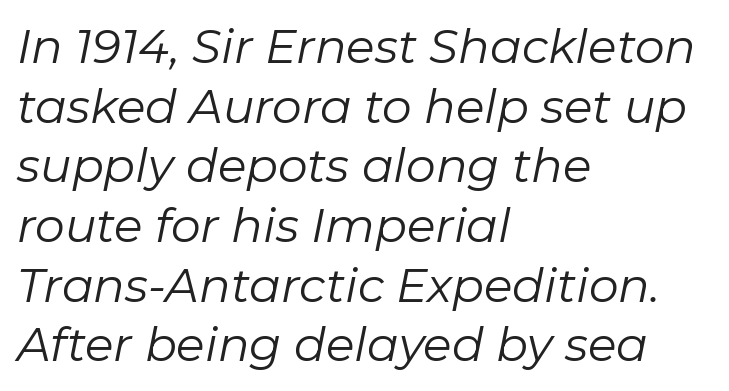
A clean baseline with only descenders dipping below it. Normally led — the rows are evenly, conventionally spaced. Weight: in the light-to-regular range. All the whitespace from short lines collects on the right. Each letter keeps its own natural width here, so spacing adapts to shape. These lines keep a tight, regular rhythm from letter to letter.
